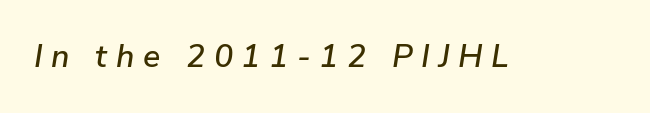
The image shows 32 px text type, italic (leaning right); set unusually wide letter spacing (+0.27 em), not underlined; low stroke contrast and a medium x-height.
